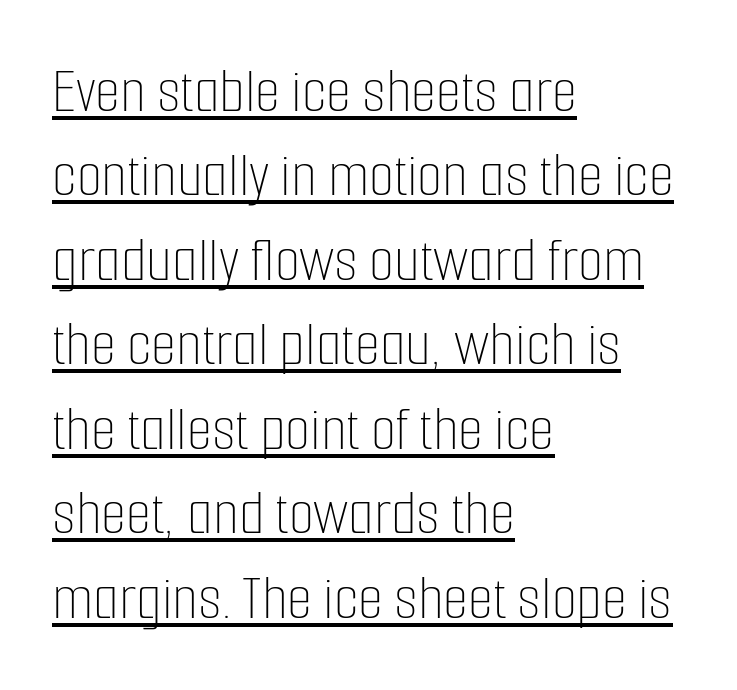
{"italic": "no", "bold": "no", "weight": "thin", "width": "condensed", "stroke_contrast": "low", "x_height": "medium", "monospaced": "no", "underline": "yes", "align": "left", "line_spacing": "normal", "line_spacing_ratio": 1.3, "letter_spacing": "normal", "letter_spacing_em": 0.0, "glyph_px": 65}
